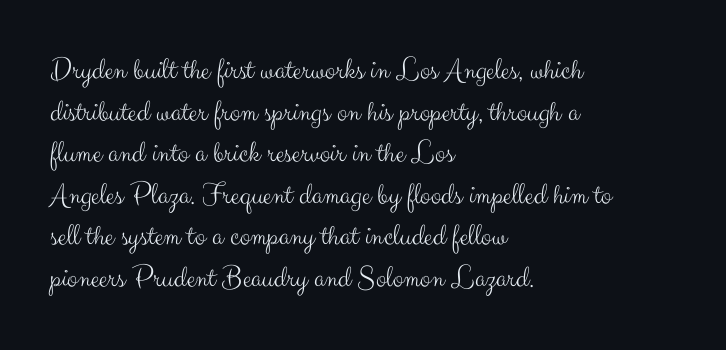
Here the designer chose a conventional face with non-uniform glyph widths. The passage shown is not underscored anywhere. Where is the straight margin? On the left. The type is set solid horizontally, with unmodified tracking. The typeface has the unassuming heft of standard copy or less.
